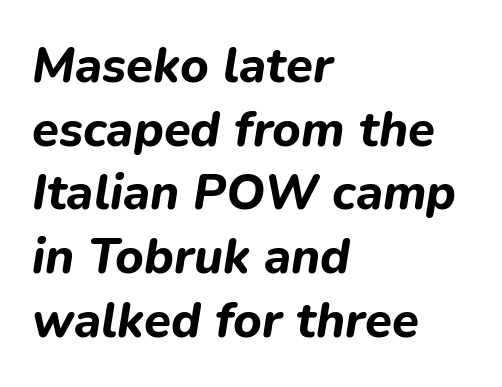
The passage is arranged the way most books set body copy — flush left. Here the glyphs are tracked normally, forming tight word shapes. Character widths vary here, with narrow letters taking less room than wide ones. The vertical gap from one line to the next is medium. Notice how the stems are inclined rather than vertical — that's the hallmark of italics. Students, this is bold: see how much ink each stroke carries.
